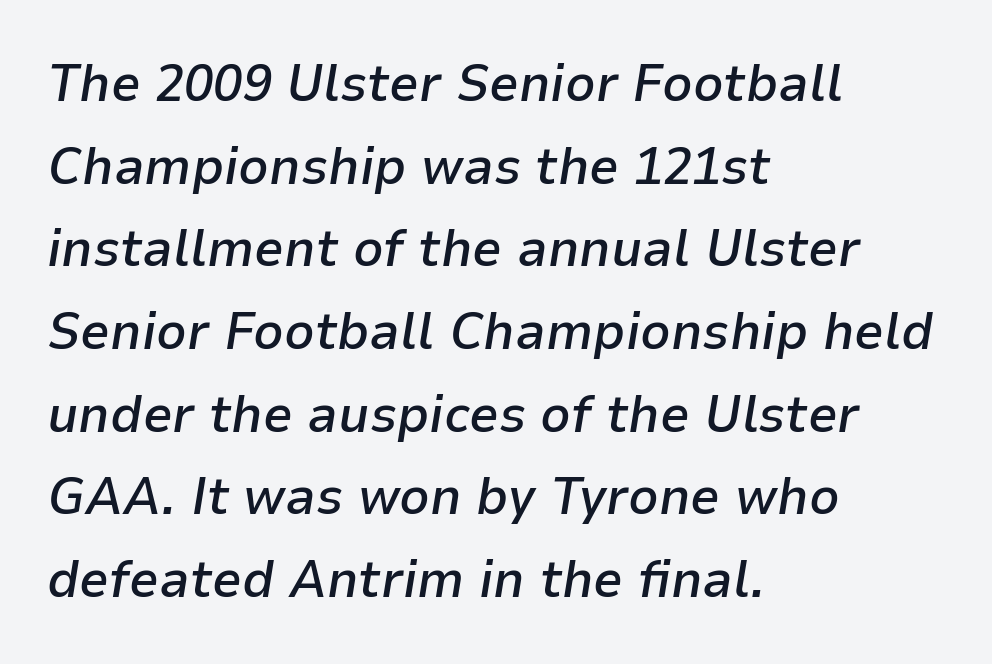
Q: Is the text bold? A: Semi-bold.
Q: Is the text italic (slanted)? A: Yes, it leans right by about 9 degrees.
Q: Is the text underlined? A: No.
Q: How is the paragraph aligned? A: Left-aligned.
Q: Is the spacing between letters normal or unusually wide? A: Normal.
Q: Is the spacing between lines tight, normal or loose? A: Normal.
Q: Width (condensed, normal, or wide)? A: Normal.
Q: Stroke contrast? A: Low.
Q: x-height? A: Medium.
Q: Monospaced? A: No.
